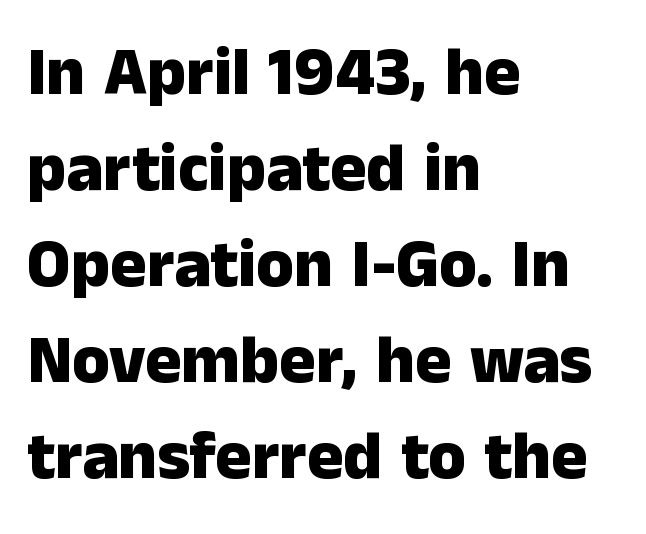
Q: Is the text bold? A: Yes.
Q: Is the text italic (slanted)? A: No, it is upright.
Q: Is the typeface a serif or a sans-serif typeface? A: Sans-serif.
Q: Is the text underlined? A: No.
Q: How is the paragraph aligned? A: Left-aligned.
Q: Is the spacing between letters normal or unusually wide? A: Normal.
Q: Is the spacing between lines tight, normal or loose? A: Normal.
Q: Width (condensed, normal, or wide)? A: Normal.
Q: Stroke contrast? A: Low.
Q: x-height? A: Medium.
Q: Monospaced? A: No.
